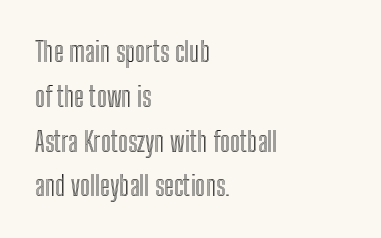
{"italic": "no", "underline": "no", "align": "left", "line_spacing": "normal", "line_spacing_ratio": 1.66, "letter_spacing": "normal", "letter_spacing_em": 0.0, "glyph_px": 27}
